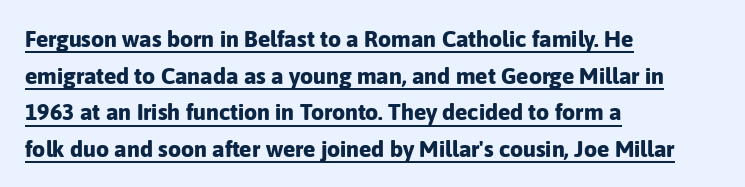
Q: Is the text bold? A: Yes.
Q: Is the text italic (slanted)? A: No, it is upright.
Q: Is the text underlined? A: Yes.
Q: How is the paragraph aligned? A: Left-aligned.
Q: Is the spacing between letters normal or unusually wide? A: Normal.
Q: Is the spacing between lines tight, normal or loose? A: Normal.
